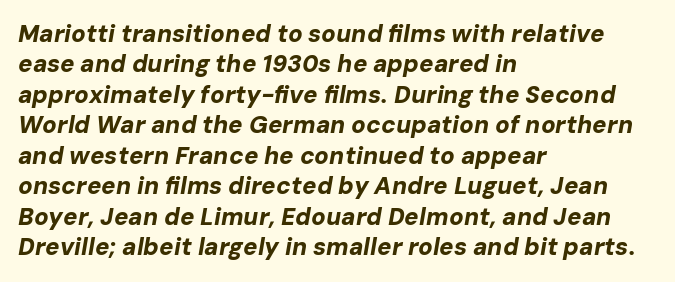
Q: Is the text bold? A: Yes.
Q: Is the text italic (slanted)? A: Yes, it leans right by about 10 degrees.
Q: Is the text underlined? A: No.
Q: How is the paragraph aligned? A: Left-aligned.
Q: Is the spacing between letters normal or unusually wide? A: Normal.
Q: Is the spacing between lines tight, normal or loose? A: Normal.
